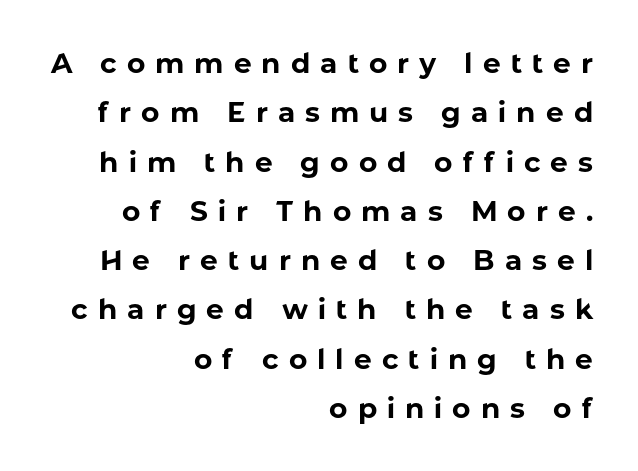
The letters advance in unequal steps, a hallmark of proportional type. Each glyph is drawn with heavy, bold strokes. These lines were composed using upright roman letters. Just letters on the line, the space beneath them empty. Notice how the passage keeps a crisp vertical edge on the right only. Display-style spreading of the glyphs; the letterfit is very open.
